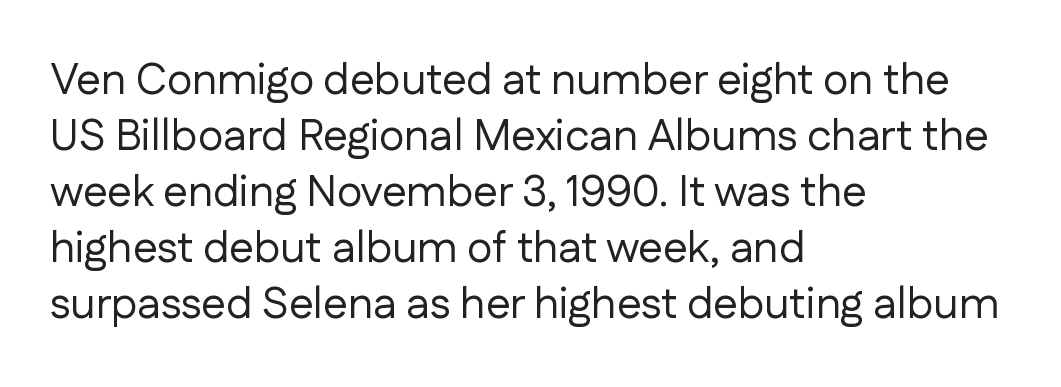
The image shows 44 px regular-weight sans-serif type, upright; set left-aligned, normal line spacing (1.27x), normal letter spacing, not underlined; low stroke contrast and a medium x-height.
